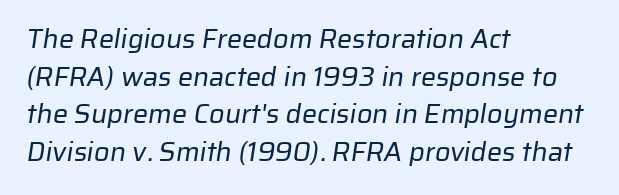
The passage shown has conventional tracking throughout. The lines are quadded left. Bare-footed words on every line. Is there much room between lines? A standard amount, neither cramped nor airy. Weight class: somewhere from thin through regular.
